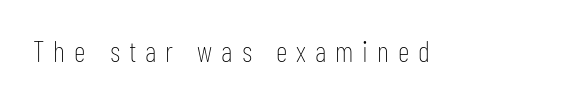
The face used here is proportionally spaced, like ordinary book or web type. Each stroke keeps to a modest, everyday thickness or less. The line texture is sparse and dotted thanks to wide tracking. Posture: upright roman.
